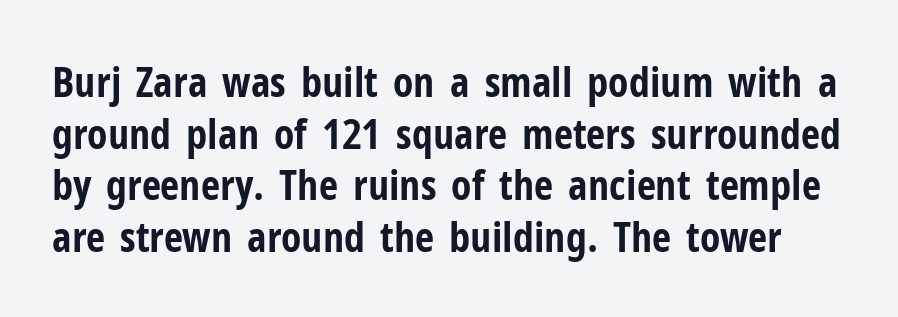
The typeface chosen for these lines omits serifs. The specimen omits any rule beneath the text block's lines. Style check: upright. Varying glyph widths throughout — classic text-font behaviour.
